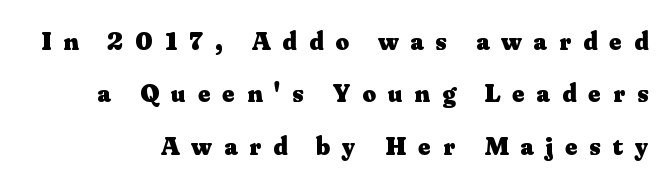
The zone under the glyphs is completely vacant. How are the letters spaced? Widely, with obvious added tracking. Vertical spacing — loose. Italic? Not at all — the glyphs are vertical. Students, this is bold: see how much ink each stroke carries.
